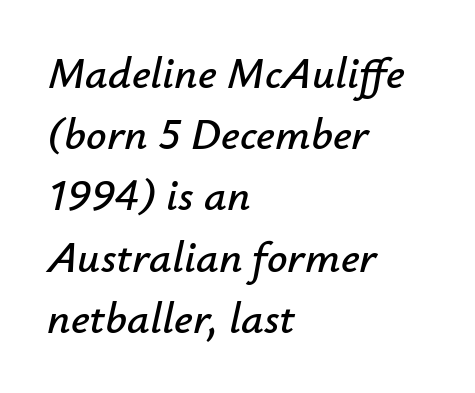
{"italic": "yes", "lean": "right", "slant_degrees": 12, "width": "normal", "stroke_contrast": "low", "x_height": "small", "monospaced": "no", "underline": "no", "align": "left", "line_spacing": "normal", "line_spacing_ratio": 1.36, "letter_spacing": "normal", "letter_spacing_em": 0.0, "glyph_px": 45}
